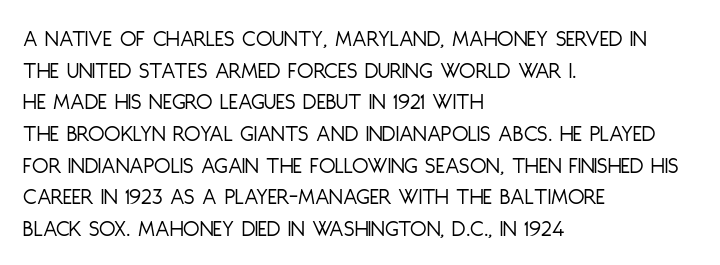
Q: Is the text bold? A: No.
Q: Is the text italic (slanted)? A: No, it is upright.
Q: Is the text underlined? A: No.
Q: How is the paragraph aligned? A: Left-aligned.
Q: Is the spacing between letters normal or unusually wide? A: Normal.
Q: Is the spacing between lines tight, normal or loose? A: Normal.
